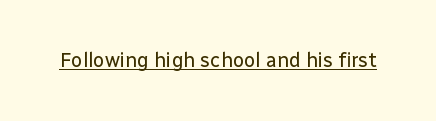
The image shows 20 px text type, upright; set normal letter spacing, underlined.
